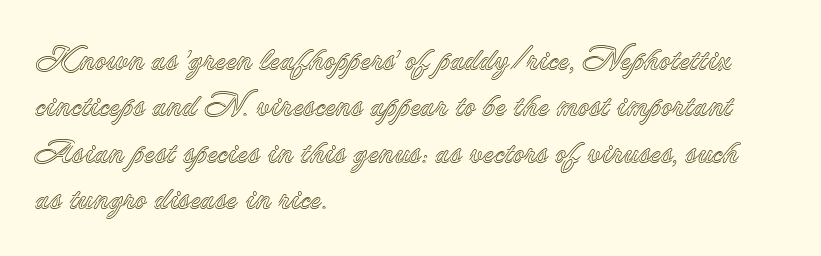
The image shows 32 px text type; set left-aligned, normal line spacing (1.45x), normal letter spacing, not underlined; a small x-height.
